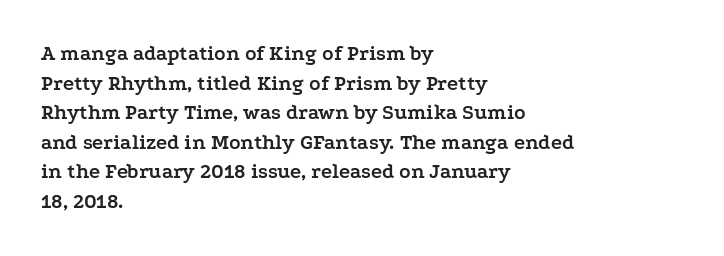
The vertical gap from one line to the next is medium. Beneath every word, the page is bare. Nothing unusual about the tracking: characters are spaced as the font intends. Its strokes are broad and dark, the hallmark of bold type. This sample uses an upright cut, with every glyph sitting square on the baseline. If you drew a ruler down the left edge, every line would touch it.
